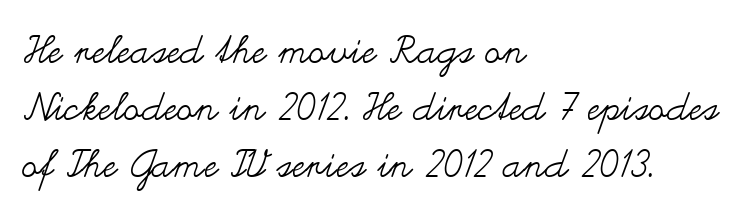
Is the stroke heavy? The answer is a plain regular-or-lighter. Regular leading. Decoration check: the copy has no underline. A typesetter would call this proportional, since set widths differ per character. Standard letterfit; no display-style spreading of the glyphs.
